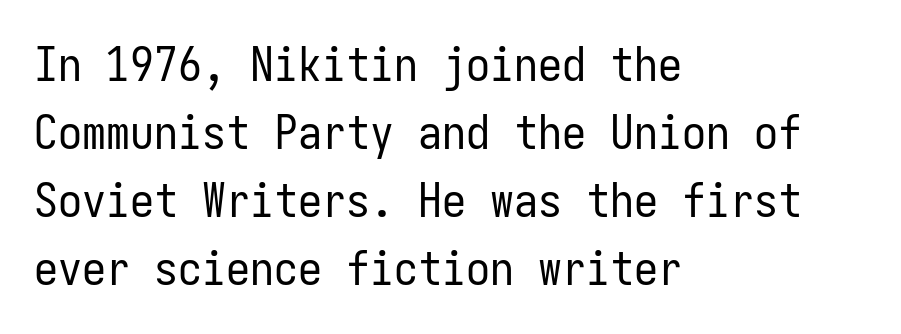
The image shows 48 px regular-weight, condensed sans-serif type, upright, monospaced; set left-aligned, normal line spacing (1.42x), normal letter spacing, not underlined; low stroke contrast and a medium x-height.
